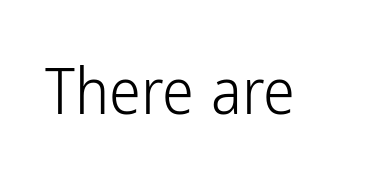
{"serif": "no", "italic": "no", "bold": "no", "weight": "light", "width": "condensed", "stroke_contrast": "low", "x_height": "medium", "monospaced": "no", "underline": "no", "letter_spacing": "normal", "letter_spacing_em": 0.0, "glyph_px": 64}
